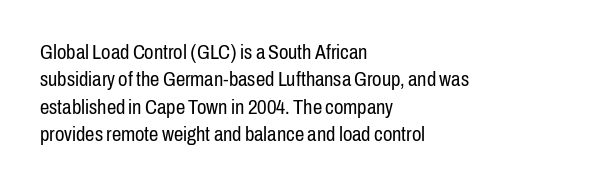
Reading down the block, your eye returns to a fixed left position each line. The weight tops out at a normal text grade. Interline gaps are of average width in this sample. The letters sit at their default tracking, neither squeezed nor spread.
